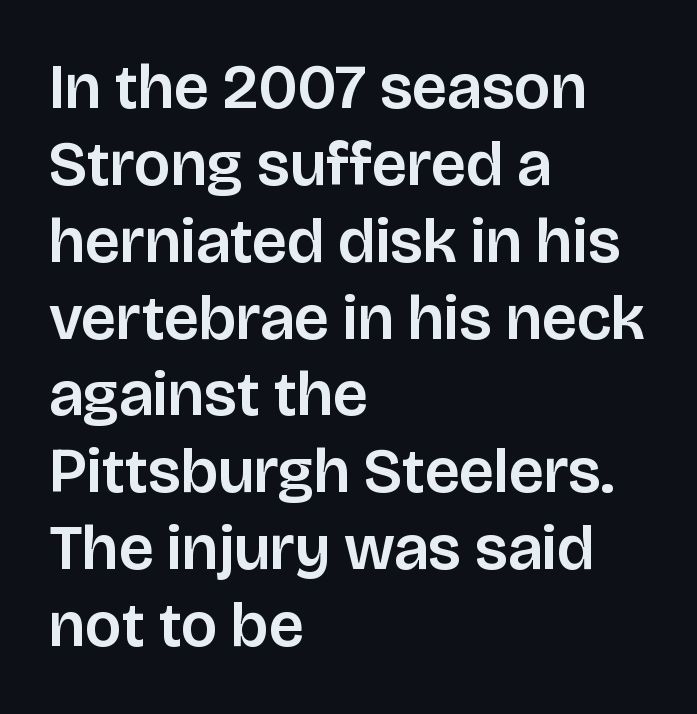
Q: Is the text italic (slanted)? A: No, it is upright.
Q: Is the typeface a serif or a sans-serif typeface? A: Sans-serif.
Q: Is the text underlined? A: No.
Q: How is the paragraph aligned? A: Left-aligned.
Q: Is the spacing between letters normal or unusually wide? A: Normal.
Q: Width (condensed, normal, or wide)? A: Normal.
Q: Stroke contrast? A: Low.
Q: x-height? A: Large.
Q: Monospaced? A: No.
